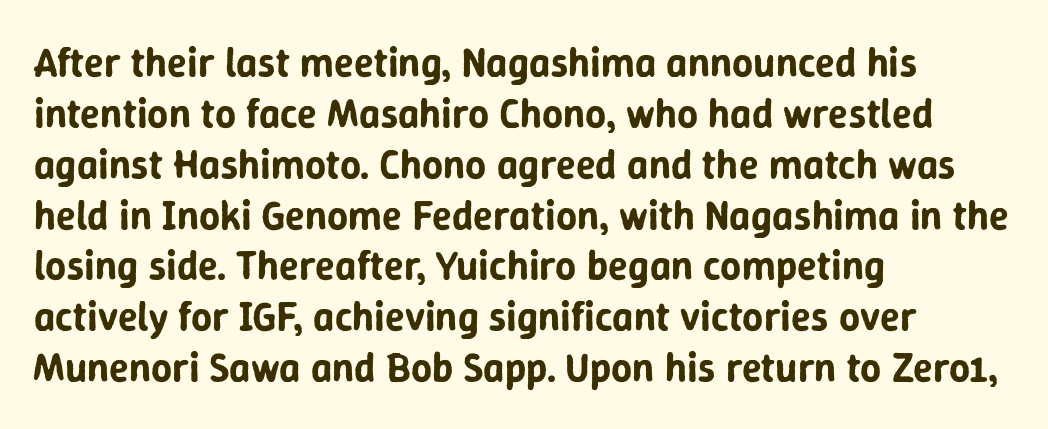
The image shows 41 px sans-serif type, upright; set left-aligned, line spacing 1.24x, normal letter spacing, not underlined; low stroke contrast and a medium x-height.
